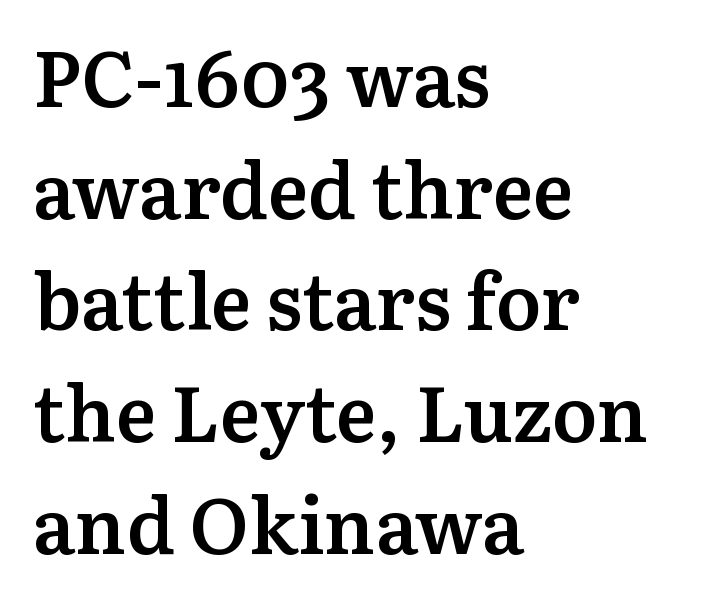
{"serif": "yes", "italic": "no", "bold": "semi", "weight": "semibold", "width": "normal", "stroke_contrast": "medium", "x_height": "medium", "monospaced": "no", "underline": "no", "align": "left", "line_spacing": "normal", "line_spacing_ratio": 1.45, "letter_spacing": "normal", "letter_spacing_em": 0.0, "glyph_px": 77}
